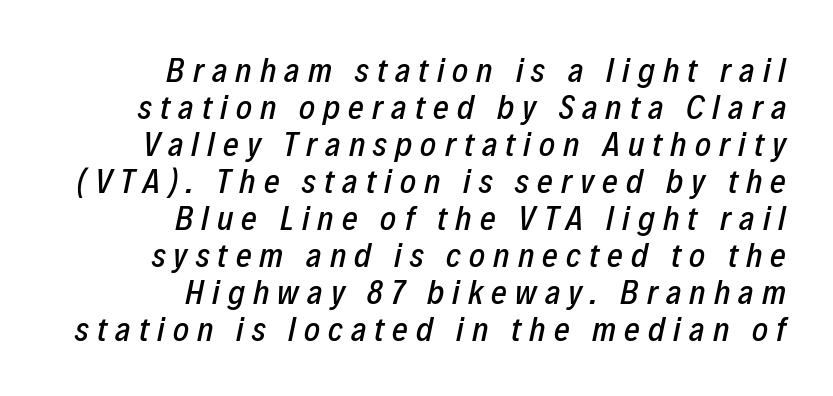
The image shows 34 px condensed type, italic (leaning right); set right-aligned, tight line spacing (1.09x), unusually wide letter spacing (+0.24 em), not underlined; low stroke contrast and a medium x-height.
